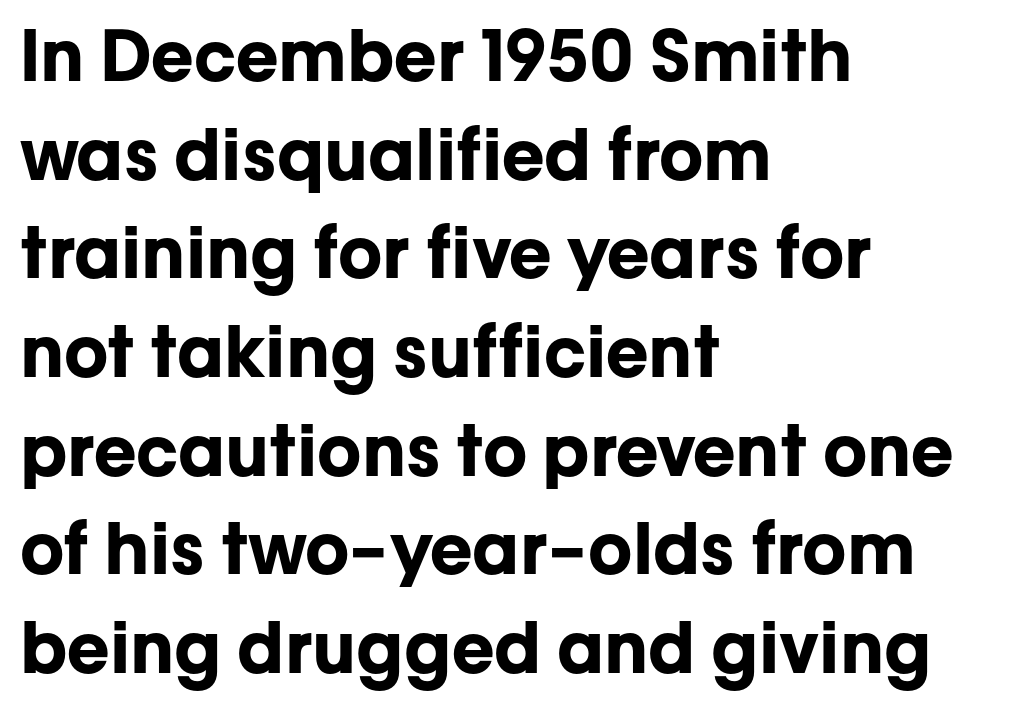
The image shows 70 px bold sans-serif type, upright; set left-aligned, normal line spacing (1.41x), normal letter spacing, not underlined; low stroke contrast and a medium x-height.
